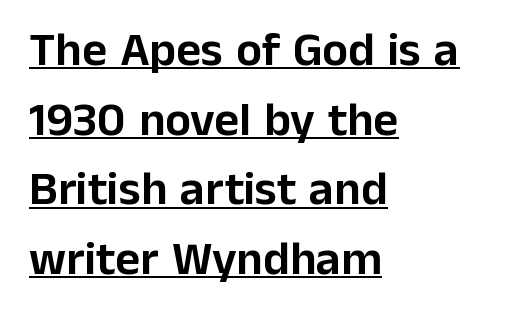
Q: Is the text italic (slanted)? A: No, it is upright.
Q: Is the typeface a serif or a sans-serif typeface? A: Sans-serif.
Q: Is the text underlined? A: Yes.
Q: How is the paragraph aligned? A: Left-aligned.
Q: Is the spacing between letters normal or unusually wide? A: Normal.
Q: Is the spacing between lines tight, normal or loose? A: Normal.
Q: Width (condensed, normal, or wide)? A: Normal.
Q: Stroke contrast? A: Low.
Q: x-height? A: Medium.
Q: Monospaced? A: No.
